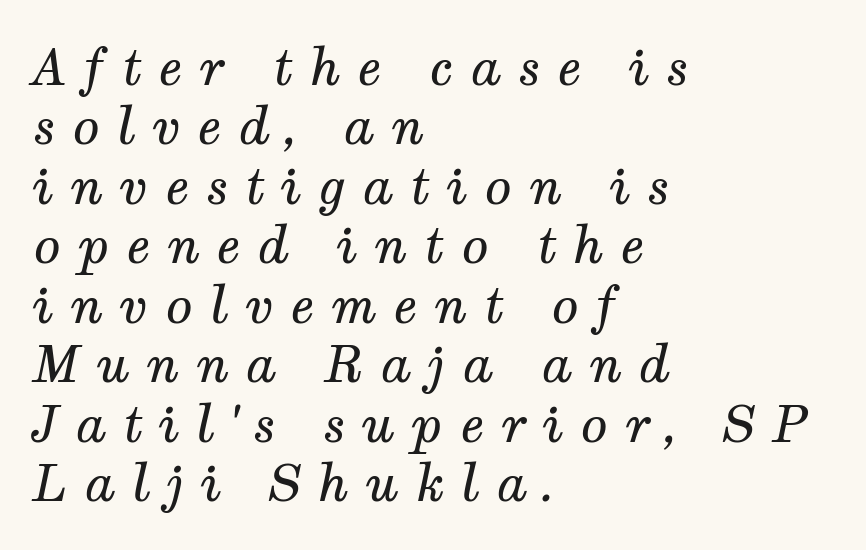
Q: Is the text bold? A: No.
Q: Is the text italic (slanted)? A: Yes, it leans right by about 12 degrees.
Q: Is the typeface a serif or a sans-serif typeface? A: Serif.
Q: Is the text underlined? A: No.
Q: How is the paragraph aligned? A: Left-aligned.
Q: Is the spacing between letters normal or unusually wide? A: Unusually wide.
Q: Width (condensed, normal, or wide)? A: Normal.
Q: Stroke contrast? A: Medium.
Q: x-height? A: Medium.
Q: Monospaced? A: No.
